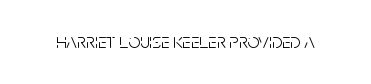
The image shows 21 px text type, upright; set normal letter spacing, not underlined.
